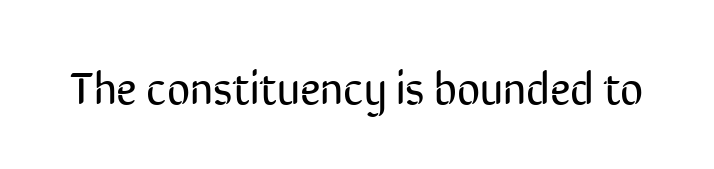
Q: Is the text bold? A: No.
Q: Is the text italic (slanted)? A: No, it is upright.
Q: Is the typeface a serif or a sans-serif typeface? A: Sans-serif.
Q: Is the text underlined? A: No.
Q: Is the spacing between letters normal or unusually wide? A: Normal.
Q: Width (condensed, normal, or wide)? A: Condensed.
Q: Stroke contrast? A: Low.
Q: x-height? A: Medium.
Q: Monospaced? A: No.
